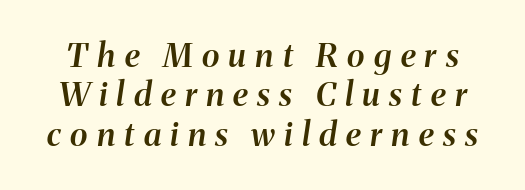
Q: Is the text bold? A: Semi-bold.
Q: Is the text italic (slanted)? A: Yes, it leans right by about 8 degrees.
Q: Is the text underlined? A: No.
Q: Is the spacing between letters normal or unusually wide? A: Unusually wide.
Q: Width (condensed, normal, or wide)? A: Normal.
Q: Stroke contrast? A: Medium.
Q: x-height? A: Medium.
Q: Monospaced? A: No.
